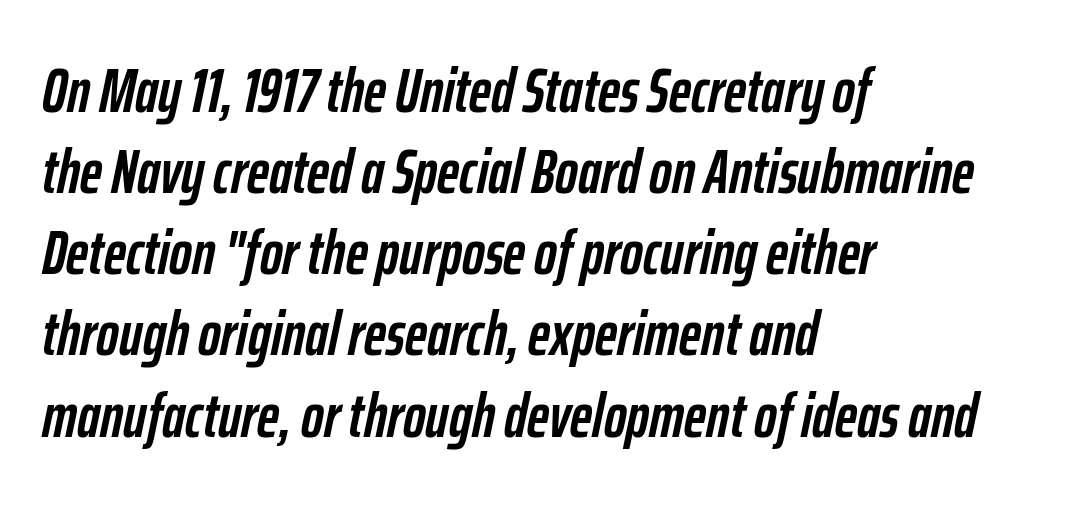
{"italic": "yes", "lean": "right", "slant_degrees": 12, "bold": "yes", "weight": "semibold", "width": "condensed", "stroke_contrast": "low", "x_height": "medium", "monospaced": "no", "underline": "no", "align": "left", "line_spacing": "normal", "line_spacing_ratio": 1.33, "letter_spacing": "normal", "letter_spacing_em": 0.0, "glyph_px": 61}
